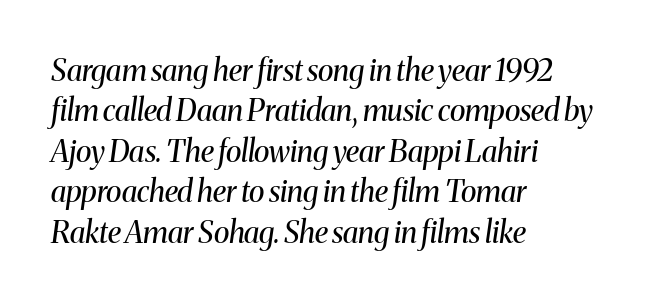
The image shows 30 px regular-weight serif type, italic (leaning right); set left-aligned, normal line spacing (1.35x), normal letter spacing, not underlined; medium stroke contrast and a medium x-height.
